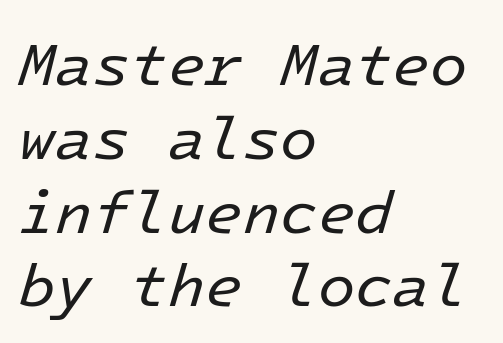
The image shows 61 px regular-weight type, italic (leaning right); set left-aligned, line spacing 1.21x, normal letter spacing, not underlined; low stroke contrast and a medium x-height.
